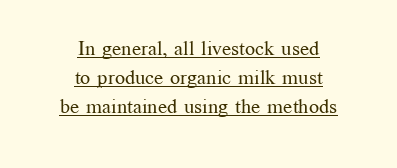
Q: Is the text bold? A: No.
Q: Is the text italic (slanted)? A: No, it is upright.
Q: Is the text underlined? A: Yes.
Q: How is the paragraph aligned? A: Centered.
Q: Is the spacing between letters normal or unusually wide? A: Normal.
Q: Is the spacing between lines tight, normal or loose? A: Normal.
